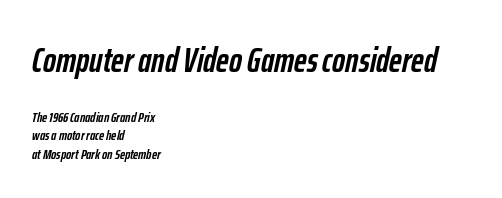
{"italic": "yes", "lean": "right", "slant_degrees": 12, "bold": "yes", "weight": "semibold", "width": "condensed", "stroke_contrast": "low", "x_height": "medium", "monospaced": "no", "underline": "no", "align": "left", "line_spacing": "normal", "line_spacing_ratio": 1.31, "letter_spacing": "normal", "letter_spacing_em": 0.0, "larger_block": "first", "size_ratio": 2.5, "glyph_px": 35}
